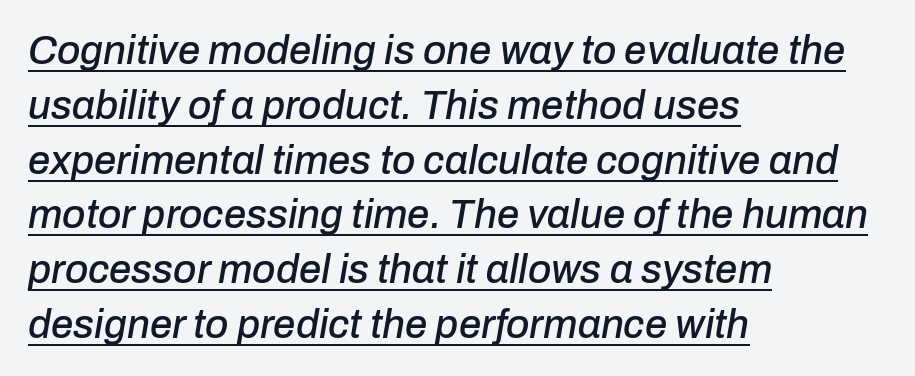
Q: Is the text italic (slanted)? A: Yes, it leans right by about 10 degrees.
Q: Is the text underlined? A: Yes.
Q: How is the paragraph aligned? A: Left-aligned.
Q: Is the spacing between letters normal or unusually wide? A: Normal.
Q: Is the spacing between lines tight, normal or loose? A: Normal.
Q: Width (condensed, normal, or wide)? A: Normal.
Q: Stroke contrast? A: Low.
Q: x-height? A: Medium.
Q: Monospaced? A: No.
